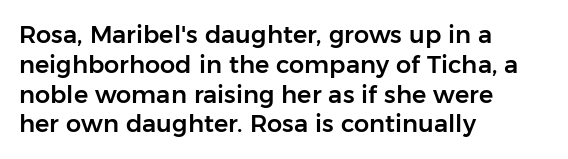
{"italic": "no", "underline": "no", "align": "left", "line_spacing_ratio": 1.24, "letter_spacing": "normal", "letter_spacing_em": 0.0, "glyph_px": 24}
